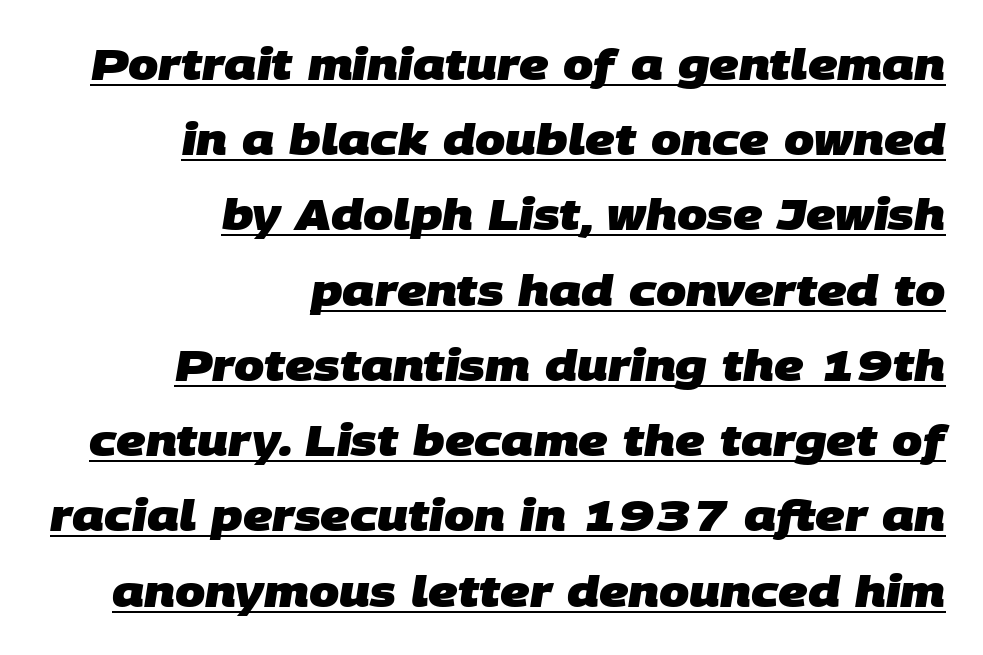
{"serif": "no", "bold": "yes", "weight": "heavy", "width": "normal", "stroke_contrast": "low", "x_height": "large", "monospaced": "no", "underline": "yes", "align": "right", "line_spacing_ratio": 1.75, "letter_spacing": "normal", "letter_spacing_em": 0.0, "glyph_px": 43}
